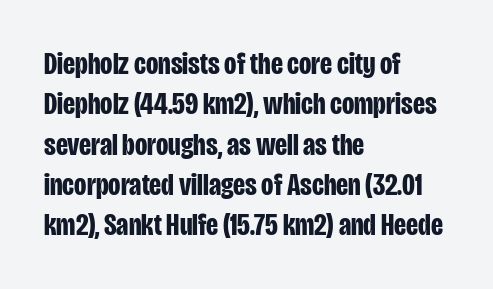
Q: Is the text bold? A: Yes.
Q: Is the text italic (slanted)? A: No, it is upright.
Q: Is the typeface a serif or a sans-serif typeface? A: Sans-serif.
Q: Is the text underlined? A: No.
Q: How is the paragraph aligned? A: Left-aligned.
Q: Is the spacing between letters normal or unusually wide? A: Normal.
Q: Is the spacing between lines tight, normal or loose? A: Normal.
Q: Width (condensed, normal, or wide)? A: Condensed.
Q: Stroke contrast? A: Low.
Q: x-height? A: Large.
Q: Monospaced? A: No.
